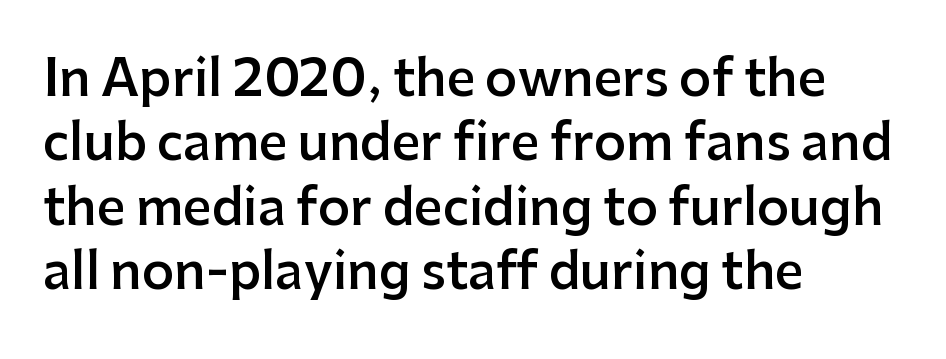
{"serif": "no", "italic": "no", "bold": "semi", "weight": "semibold", "width": "normal", "stroke_contrast": "low", "x_height": "medium", "monospaced": "no", "underline": "no", "align": "left", "line_spacing": "normal", "line_spacing_ratio": 1.29, "letter_spacing": "normal", "letter_spacing_em": 0.0, "glyph_px": 50}
